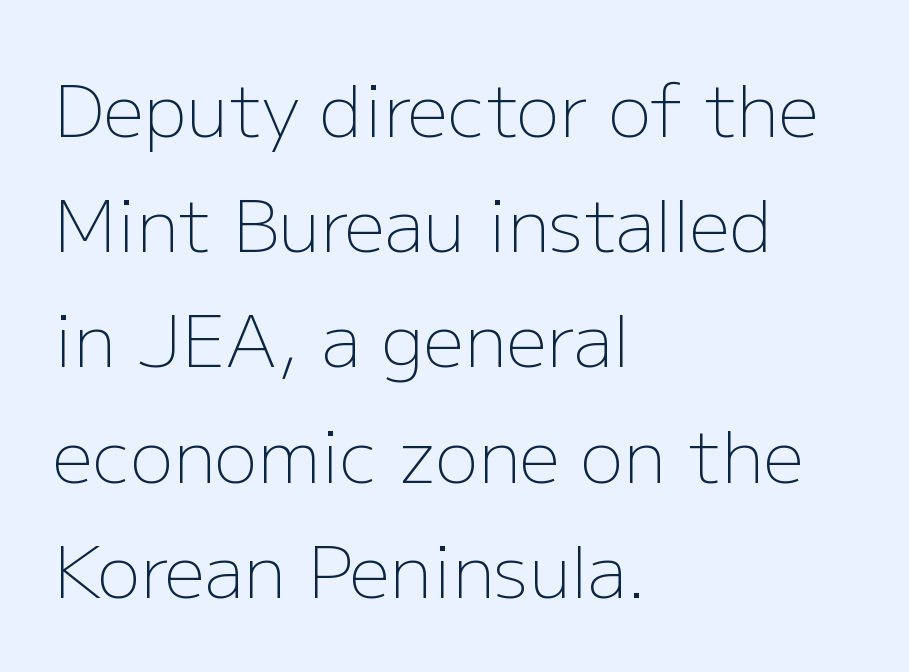
Q: Is the text bold? A: No.
Q: Is the text italic (slanted)? A: No, it is upright.
Q: Is the typeface a serif or a sans-serif typeface? A: Sans-serif.
Q: Is the text underlined? A: No.
Q: How is the paragraph aligned? A: Left-aligned.
Q: Is the spacing between letters normal or unusually wide? A: Normal.
Q: Is the spacing between lines tight, normal or loose? A: Normal.
Q: Width (condensed, normal, or wide)? A: Normal.
Q: Stroke contrast? A: Low.
Q: x-height? A: Medium.
Q: Monospaced? A: No.
